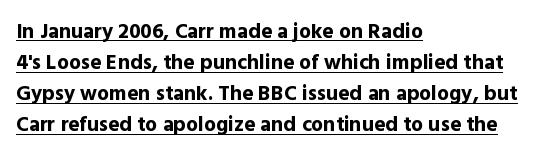
{"italic": "no", "bold": "yes", "underline": "yes", "align": "left", "line_spacing": "normal", "line_spacing_ratio": 1.48, "letter_spacing": "normal", "letter_spacing_em": 0.0, "glyph_px": 21}
